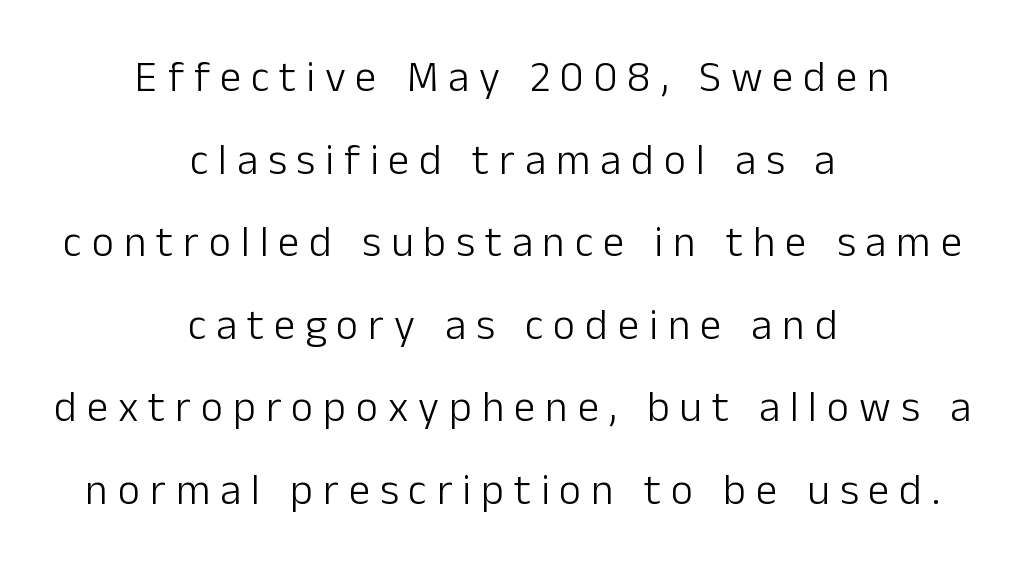
The image shows 43 px light sans-serif type, upright; set centered, loose line spacing (1.92x), unusually wide letter spacing (+0.23 em), not underlined; low stroke contrast and a medium x-height.
